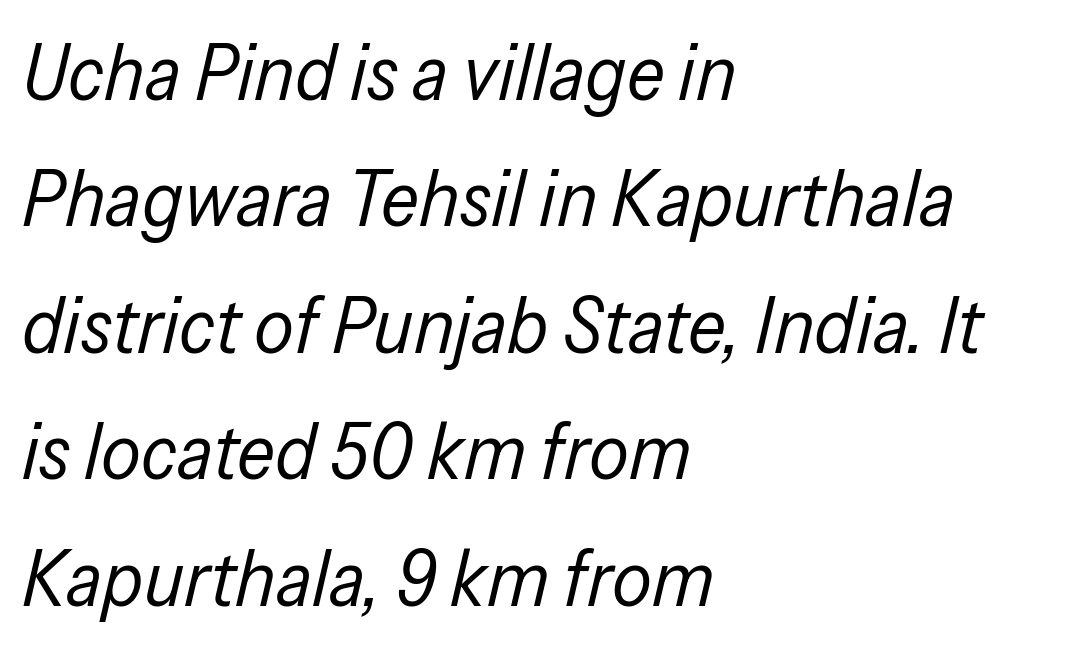
{"italic": "yes", "lean": "right", "slant_degrees": 13, "bold": "no", "weight": "regular", "width": "condensed", "stroke_contrast": "low", "x_height": "medium", "monospaced": "no", "underline": "no", "align": "left", "line_spacing": "normal", "line_spacing_ratio": 1.6, "letter_spacing": "normal", "letter_spacing_em": 0.0, "glyph_px": 79}
